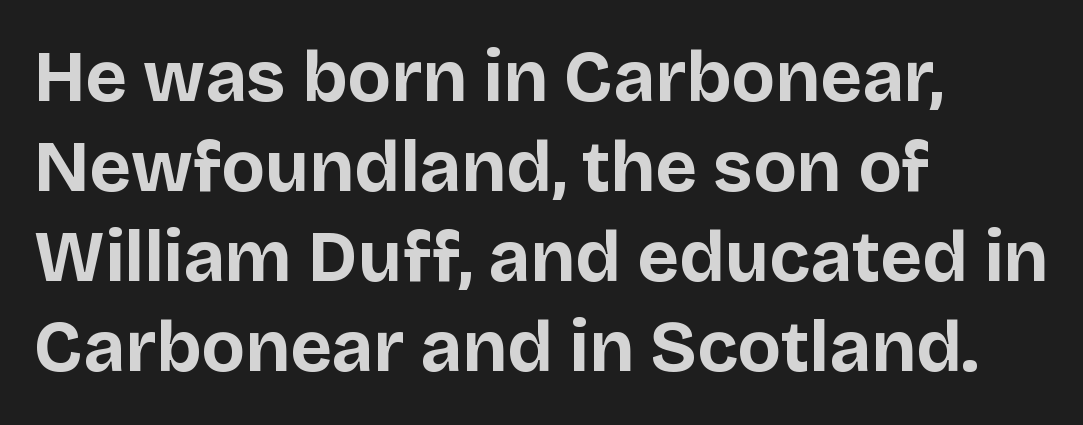
The image shows 72 px bold sans-serif type, upright; set left-aligned, normal line spacing (1.25x), normal letter spacing, not underlined; low stroke contrast and a large x-height.
